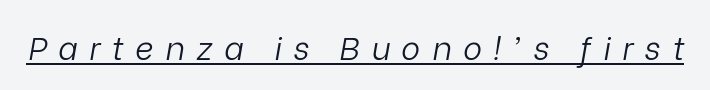
Q: Is the text bold? A: No.
Q: Is the text italic (slanted)? A: Yes, it leans right by about 9 degrees.
Q: Is the text underlined? A: Yes.
Q: Is the spacing between letters normal or unusually wide? A: Unusually wide.
Q: Width (condensed, normal, or wide)? A: Normal.
Q: Stroke contrast? A: Low.
Q: x-height? A: Medium.
Q: Monospaced? A: No.
